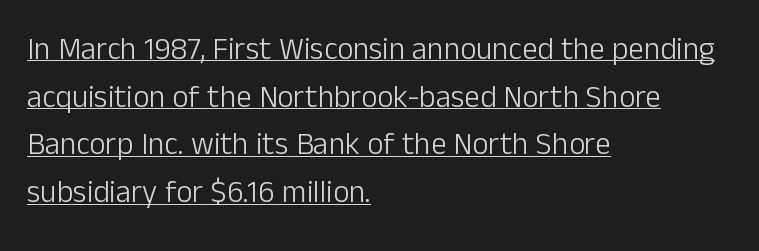
{"serif": "no", "italic": "no", "bold": "no", "weight": "light", "width": "normal", "stroke_contrast": "low", "x_height": "medium", "monospaced": "no", "underline": "yes", "align": "left", "line_spacing": "normal", "line_spacing_ratio": 1.54, "letter_spacing": "normal", "letter_spacing_em": 0.0, "glyph_px": 31}
